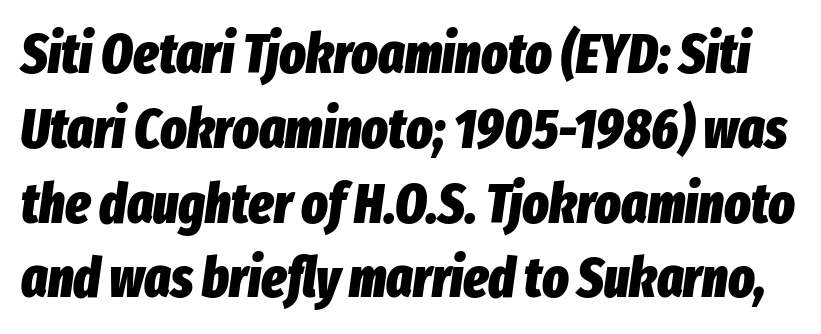
Q: Is the text bold? A: Yes.
Q: Is the text italic (slanted)? A: Yes, it leans right by about 8 degrees.
Q: Is the text underlined? A: No.
Q: Is the spacing between letters normal or unusually wide? A: Normal.
Q: Is the spacing between lines tight, normal or loose? A: Normal.
Q: Width (condensed, normal, or wide)? A: Condensed.
Q: Stroke contrast? A: Low.
Q: x-height? A: Medium.
Q: Monospaced? A: No.
